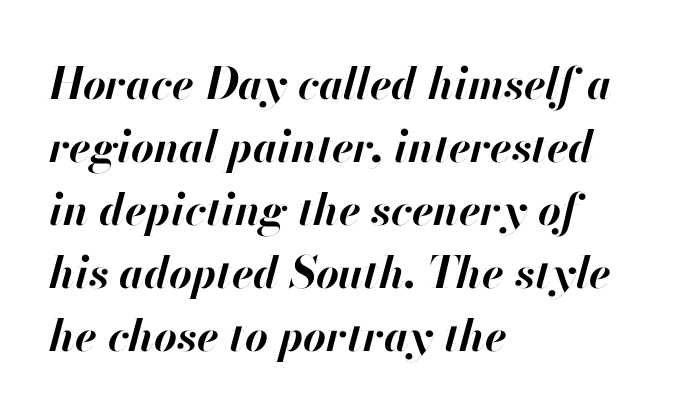
These lines sit exactly where default settings would place them. A typesetter would call this proportional, since set widths differ per character. The glyphs are unaccompanied by any horizontal stroke below them. Line beginnings align vertically; line endings do not. Here the glyphs are tracked normally, forming tight word shapes. The face used here has the dense, thick strokes of a bold.
